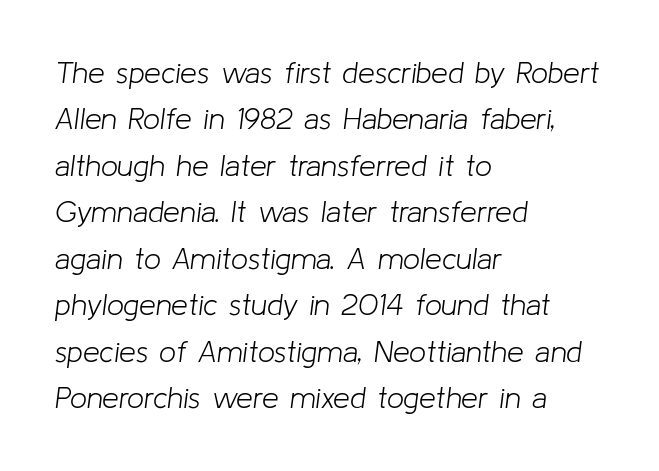
Students, observe: this is what conventionally led text looks like. Every row of glyphs begins at an identical x-position on the left. Note the varied advance widths — an 'i' is clearly narrower than an 'm'. Short note: letters normally spaced. The face looks like a standard text weight, possibly lighter. When letters slant like this, we call the style italic.
